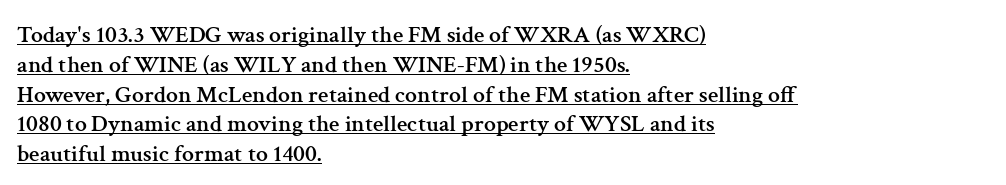
The image shows 24 px text type, upright; set left-aligned, line spacing 1.24x, normal letter spacing, underlined.
